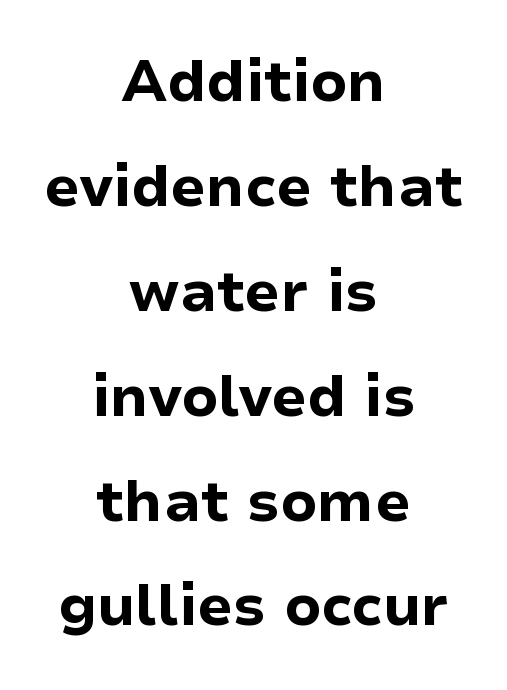
The image shows 57 px bold sans-serif type, upright; set centered, line spacing 1.84x, normal letter spacing, not underlined; low stroke contrast and a medium x-height.
